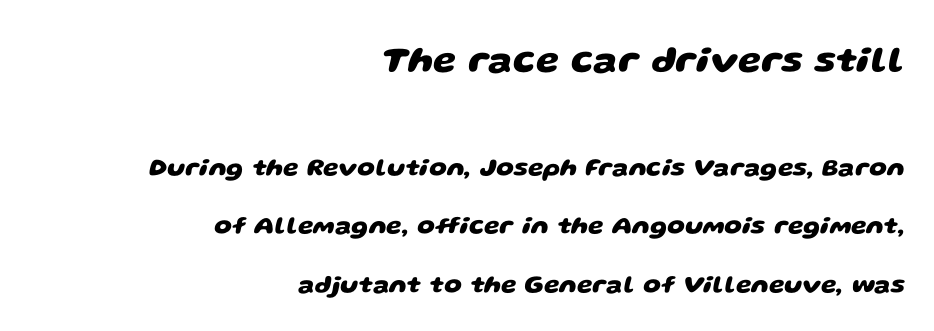
The image shows 37 px heavy, wide sans-serif type; set right-aligned, loose line spacing (2.35x), normal letter spacing, not underlined; the first (top) block is 1.48x larger; low stroke contrast and a large x-height.
